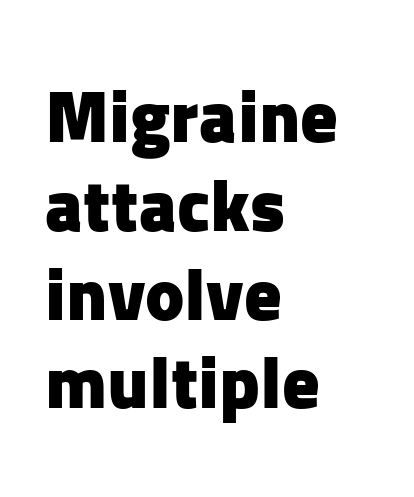
The font family rendered here belongs to the sans-serif group. These lines are rendered in a variable-pitch font. Glance below the letters and you will spot only blank space. Line starts are locked; line ends wander. The lettering holds an erect, upright posture throughout.
